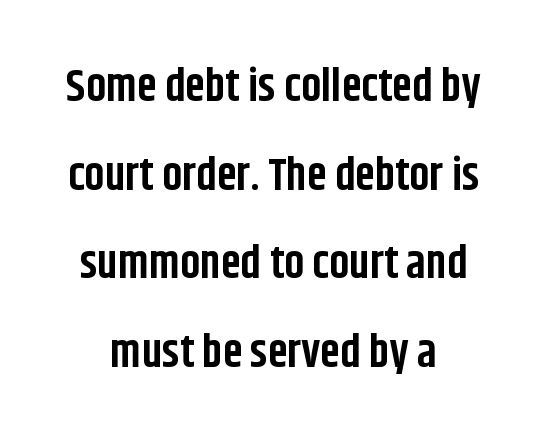
The lines in this sample share a center point and differ in where they start and stop. Note: no serifs on the glyphs. This block would shrink considerably if given ordinary leading; it's expanded now. This is heavy type, rendered in bold.
